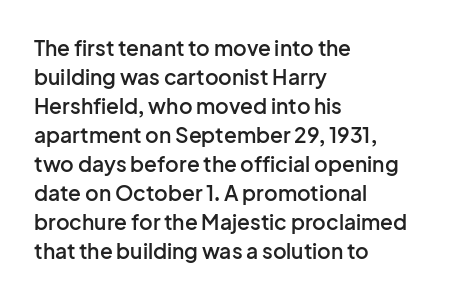
These lines keep a tight, regular rhythm from letter to letter. If you drew a ruler down the left edge, every line would touch it. Compared with an ordinary text face, these strokes are moderately heavier — a semibold. Whoever set this chose a conventional vertical rhythm. The glyphs are unaccompanied by any horizontal stroke below them.
